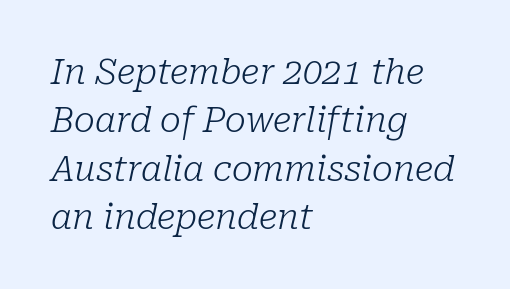
Q: Is the text bold? A: No.
Q: Is the text italic (slanted)? A: Yes, it leans right by about 10 degrees.
Q: Is the typeface a serif or a sans-serif typeface? A: Serif.
Q: Is the text underlined? A: No.
Q: How is the paragraph aligned? A: Left-aligned.
Q: Is the spacing between letters normal or unusually wide? A: Normal.
Q: Is the spacing between lines tight, normal or loose? A: Normal.
Q: Width (condensed, normal, or wide)? A: Normal.
Q: Stroke contrast? A: Low.
Q: x-height? A: Medium.
Q: Monospaced? A: No.
